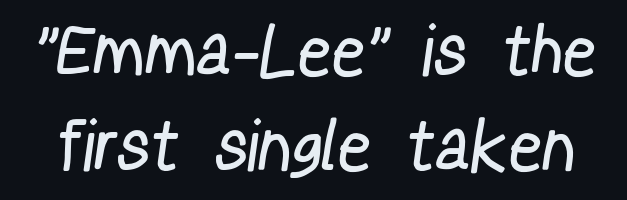
{"serif": "no", "bold": "no", "weight": "regular", "width": "condensed", "stroke_contrast": "low", "x_height": "medium", "monospaced": "no", "underline": "no", "line_spacing": "normal", "line_spacing_ratio": 1.38, "glyph_px": 69}
